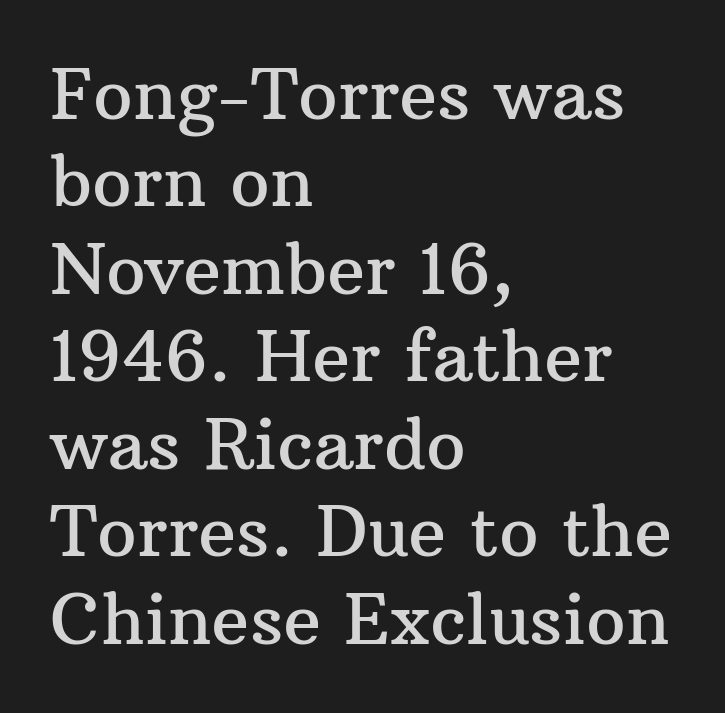
Q: Is the text italic (slanted)? A: No, it is upright.
Q: Is the typeface a serif or a sans-serif typeface? A: Serif.
Q: Is the text underlined? A: No.
Q: How is the paragraph aligned? A: Left-aligned.
Q: Is the spacing between letters normal or unusually wide? A: Normal.
Q: Is the spacing between lines tight, normal or loose? A: Normal.
Q: Width (condensed, normal, or wide)? A: Normal.
Q: Stroke contrast? A: Medium.
Q: x-height? A: Medium.
Q: Monospaced? A: No.
